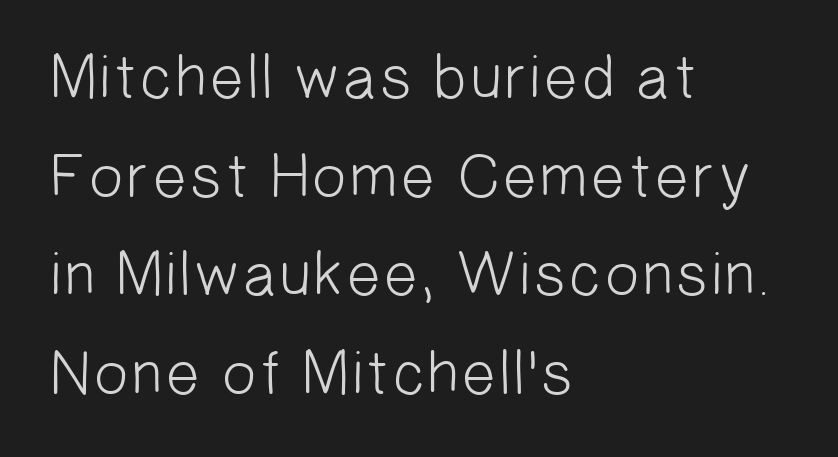
Descender tails drop into unmarked territory. Think of a printed novel: that variable character pitch is what you see here. Letterform terminals end flat and unadorned throughout the passage. Each word holds together tightly as a unit, with standard inter-letter gaps.
